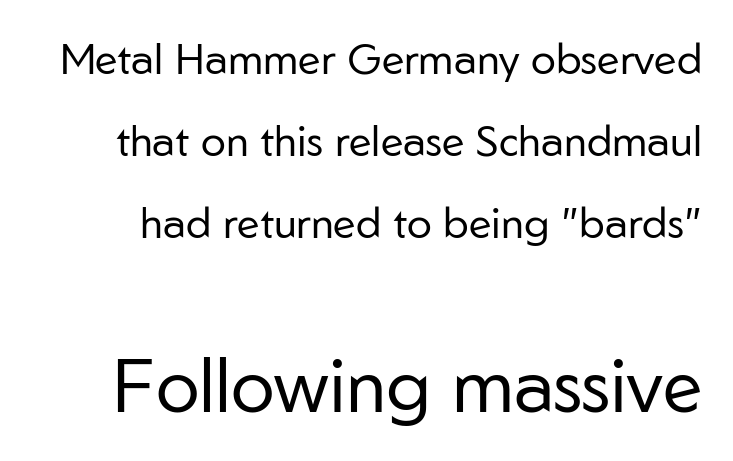
{"serif": "no", "italic": "no", "bold": "no", "weight": "regular", "width": "normal", "stroke_contrast": "low", "x_height": "medium", "monospaced": "no", "underline": "no", "line_spacing": "loose", "line_spacing_ratio": 1.95, "letter_spacing": "normal", "letter_spacing_em": 0.0, "larger_block": "second", "size_ratio": 1.76, "glyph_px": 74}
